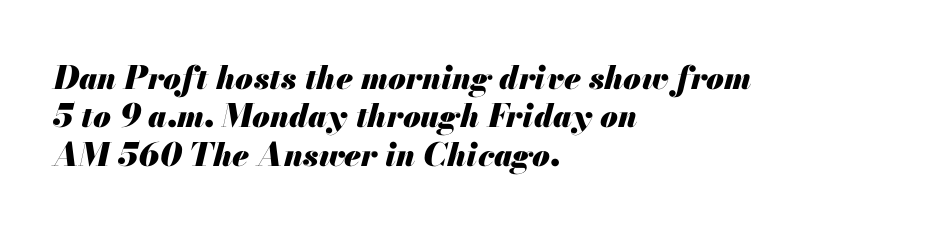
The foot of each line stays bare and open. Notice how the stems are inclined rather than vertical — that's the hallmark of italics. Line starts are locked; line ends wander. Proportional: the letters do not fall into vertical columns.
